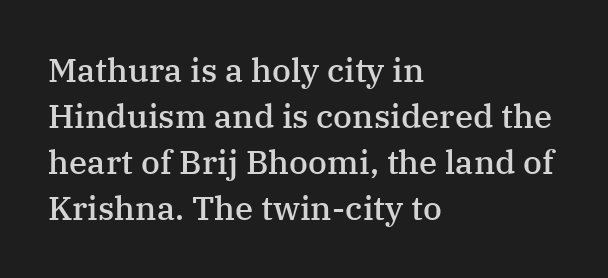
Decoration check: the copy has no underline. Is this a fixed-width face? No — the glyphs have proportional, varying widths. These lines were composed using upright roman letters. If you measured baseline to baseline, you'd find a middling distance. Little horizontal feet cap the strokes, marking this as serif type. Words appear dense and cohesive because spacing is normal.
